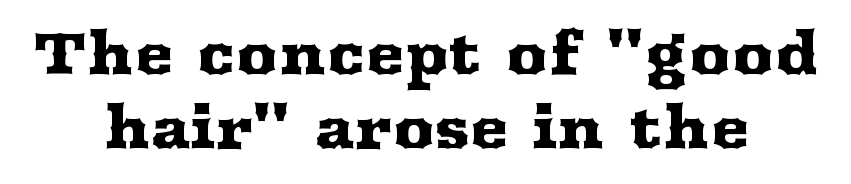
The image shows 58 px wide serif type, upright; set centered, normal line spacing (1.28x), normal letter spacing, not underlined; medium stroke contrast and a medium x-height.
